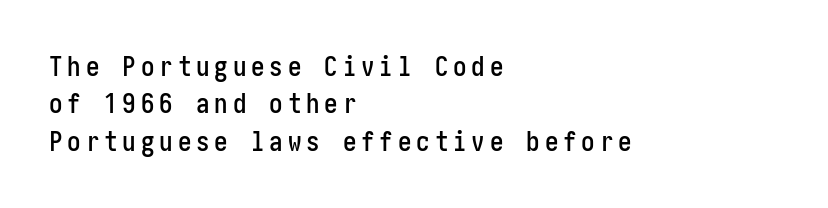
Q: Is the text italic (slanted)? A: No, it is upright.
Q: Is the text underlined? A: No.
Q: How is the paragraph aligned? A: Left-aligned.
Q: Is the spacing between lines tight, normal or loose? A: Normal.
